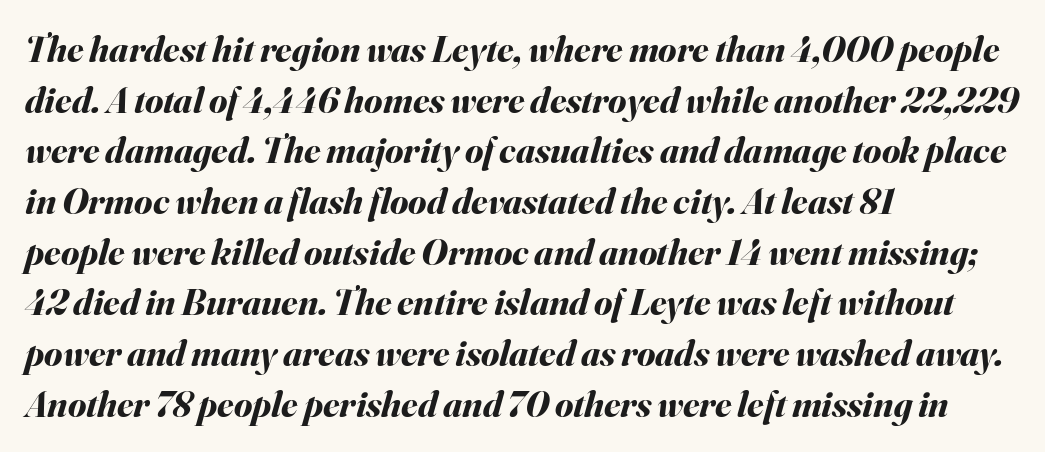
{"italic": "yes", "lean": "right", "slant_degrees": 16, "bold": "yes", "weight": "bold", "width": "normal", "stroke_contrast": "medium", "x_height": "small", "monospaced": "no", "underline": "no", "align": "left", "line_spacing": "normal", "line_spacing_ratio": 1.37, "letter_spacing": "normal", "letter_spacing_em": 0.0, "glyph_px": 37}
